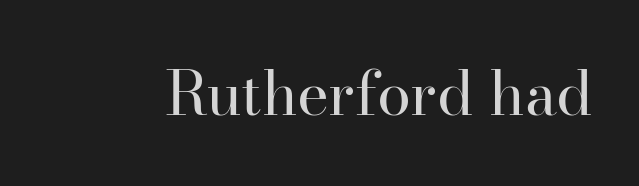
The image shows 61 px regular-weight serif type, upright; set normal letter spacing, not underlined; high stroke contrast and a small x-height.
